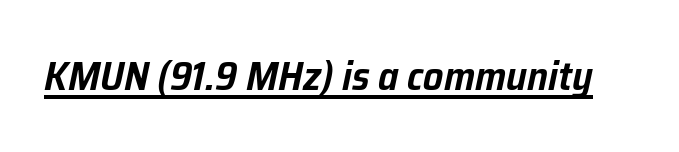
{"italic": "yes", "lean": "right", "slant_degrees": 12, "width": "normal", "stroke_contrast": "low", "x_height": "medium", "monospaced": "no", "underline": "yes", "letter_spacing": "normal", "letter_spacing_em": 0.0, "glyph_px": 40}
